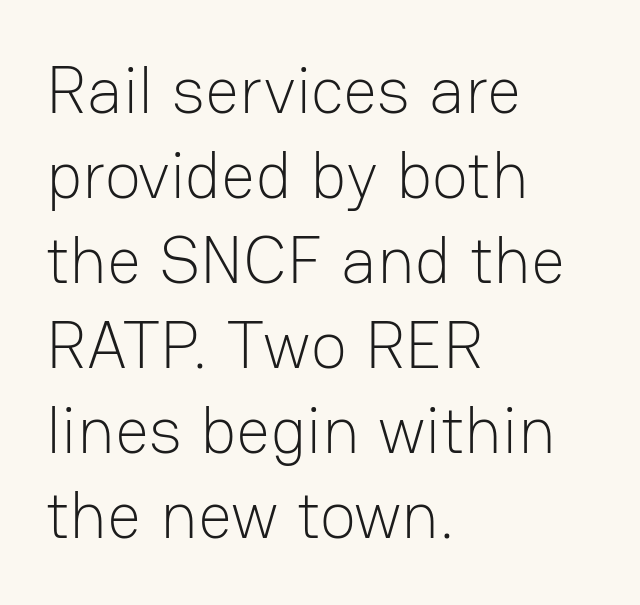
{"serif": "no", "italic": "no", "bold": "no", "weight": "light", "width": "normal", "stroke_contrast": "low", "x_height": "medium", "monospaced": "no", "underline": "no", "align": "left", "line_spacing": "normal", "line_spacing_ratio": 1.27, "letter_spacing": "normal", "letter_spacing_em": 0.0, "glyph_px": 67}
